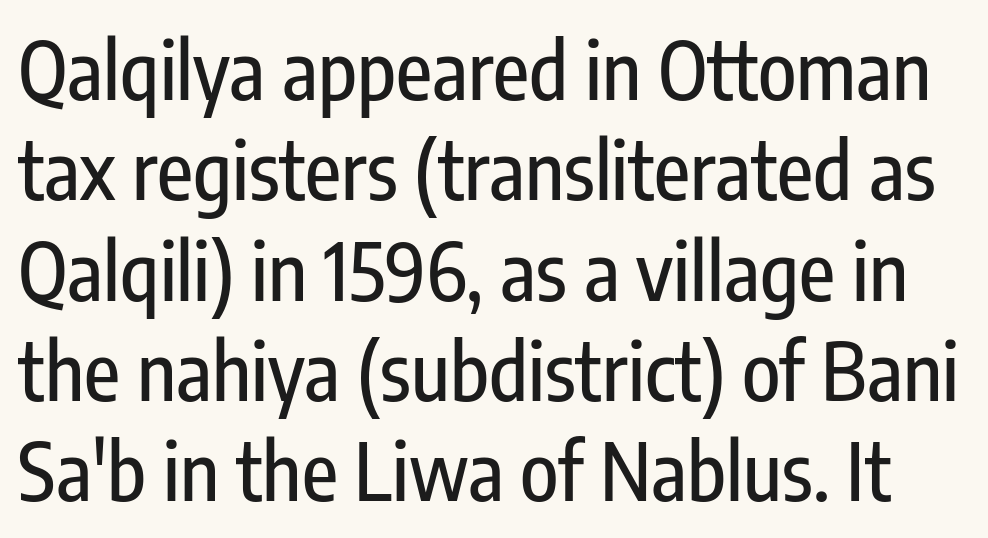
Q: Is the text italic (slanted)? A: No, it is upright.
Q: Is the typeface a serif or a sans-serif typeface? A: Sans-serif.
Q: Is the text underlined? A: No.
Q: Is the spacing between letters normal or unusually wide? A: Normal.
Q: Is the spacing between lines tight, normal or loose? A: Normal.
Q: Width (condensed, normal, or wide)? A: Condensed.
Q: Stroke contrast? A: Low.
Q: x-height? A: Medium.
Q: Monospaced? A: No.
